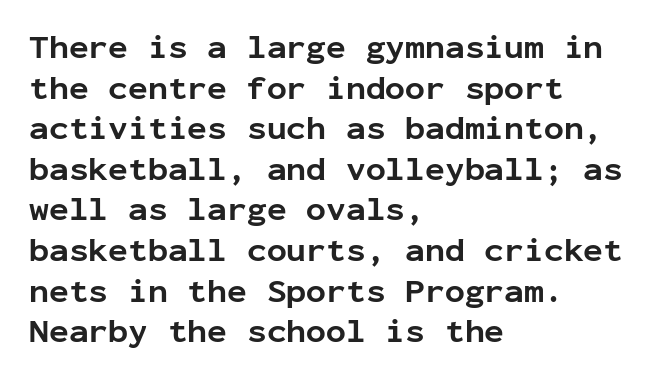
Q: Is the text bold? A: Yes.
Q: Is the text italic (slanted)? A: No, it is upright.
Q: Is the typeface a serif or a sans-serif typeface? A: Sans-serif.
Q: Is the text underlined? A: No.
Q: How is the paragraph aligned? A: Left-aligned.
Q: Is the spacing between letters normal or unusually wide? A: Normal.
Q: Width (condensed, normal, or wide)? A: Normal.
Q: Stroke contrast? A: Low.
Q: x-height? A: Medium.
Q: Monospaced? A: Yes.
